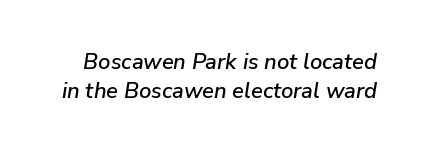
The image shows 22 px text type, italic (leaning right); set normal line spacing (1.33x), normal letter spacing, not underlined.
